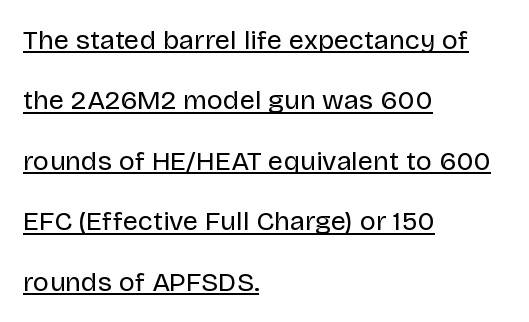
Caption: lettering with a line underneath. When letters stand straight like this, we call the style roman or upright. In terms of leading, this rendering errs on the spacious side. The letters look calm and open, with moderate or lighter stems. A student would call this left alignment; a typographer would say flush left, rag right.
